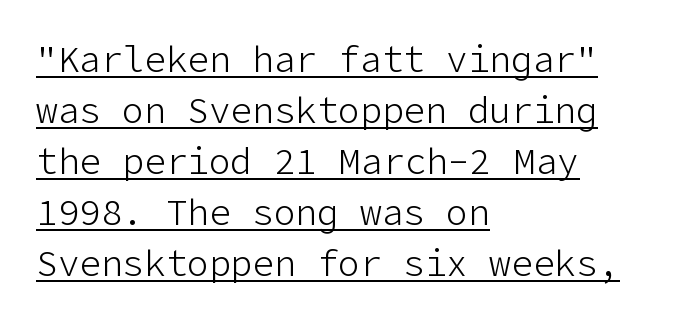
Q: Is the text bold? A: No.
Q: Is the text italic (slanted)? A: No, it is upright.
Q: Is the typeface a serif or a sans-serif typeface? A: Sans-serif.
Q: Is the text underlined? A: Yes.
Q: How is the paragraph aligned? A: Left-aligned.
Q: Is the spacing between letters normal or unusually wide? A: Normal.
Q: Is the spacing between lines tight, normal or loose? A: Normal.
Q: Width (condensed, normal, or wide)? A: Normal.
Q: Stroke contrast? A: Low.
Q: x-height? A: Medium.
